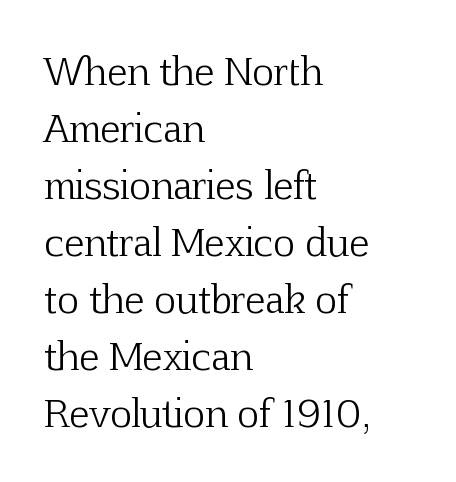
{"serif": "yes", "italic": "no", "bold": "no", "weight": "light", "width": "normal", "stroke_contrast": "low", "x_height": "medium", "monospaced": "no", "underline": "no", "align": "left", "line_spacing": "normal", "line_spacing_ratio": 1.54, "letter_spacing": "normal", "letter_spacing_em": 0.0, "glyph_px": 37}
